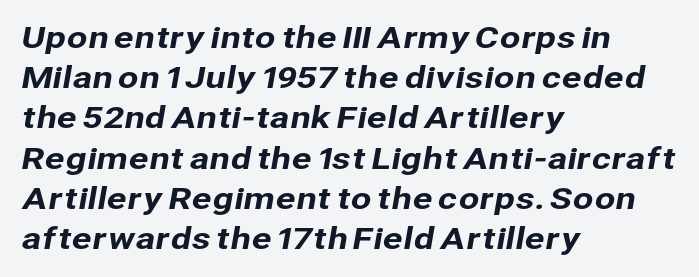
The image shows 30 px sans-serif type; set left-aligned, normal line spacing (1.34x), normal letter spacing, not underlined; low stroke contrast and a medium x-height.
